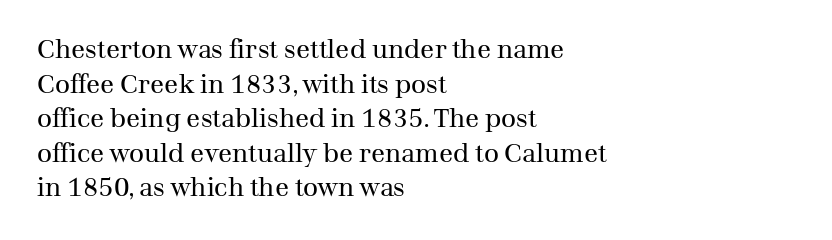
The image shows 26 px text type, upright; set left-aligned, normal line spacing (1.33x), normal letter spacing, not underlined.
